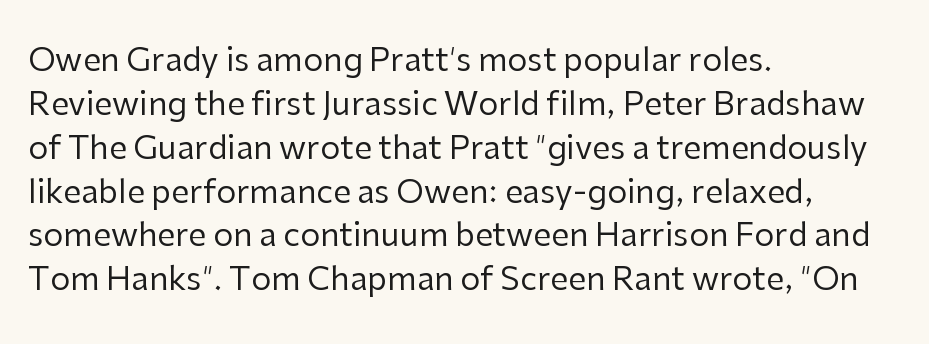
The image shows 32 px regular-weight sans-serif type, upright; set left-aligned, normal line spacing (1.37x), normal letter spacing, not underlined; low stroke contrast and a medium x-height.
